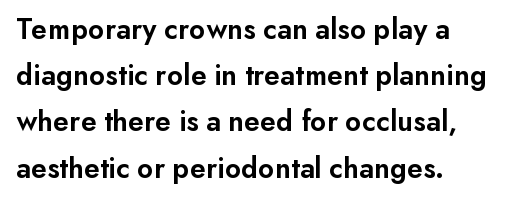
Words float on clear page, feet unadorned. Alignment: flush left. Does the lettering tilt? It doesn't — this is upright. Interline gaps are of average width in this sample.
